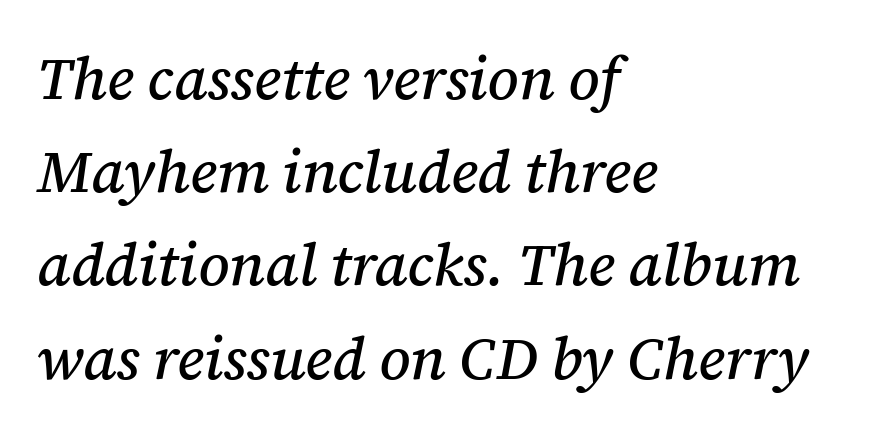
In CSS terms this would be text-align: left. These lines sit exactly where default settings would place them. Does extra space separate the letters? No, they use regular spacing. Would a proofreader flag this as italicized? Yes. Type style note: has serifs. A typesetter would call this proportional, since set widths differ per character.
